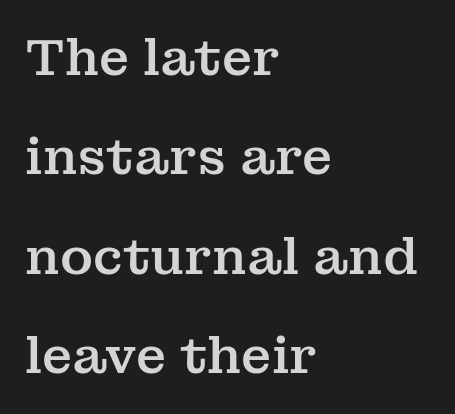
The image shows 50 px serif type, upright; set left-aligned, loose line spacing (1.99x), normal letter spacing, not underlined; medium stroke contrast and a medium x-height.
